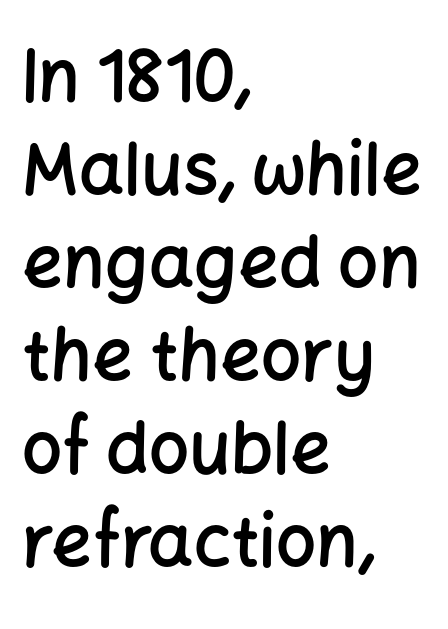
Does the weight exceed regular? Yes, but only to semibold. Glyph-to-glyph distance matches everyday printed text. The specimen reads as upright at a glance. These lines are rendered in a variable-pitch font.
